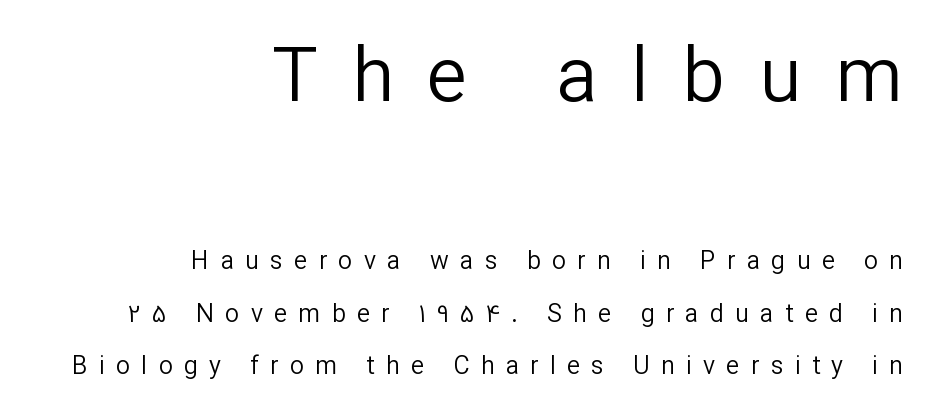
{"serif": "no", "italic": "no", "bold": "no", "weight": "regular", "width": "normal", "stroke_contrast": "low", "x_height": "medium", "monospaced": "no", "underline": "no", "align": "right", "line_spacing": "loose", "line_spacing_ratio": 2.1, "letter_spacing": "wide", "letter_spacing_em": 0.45, "larger_block": "first", "size_ratio": 3.04, "glyph_px": 76}
